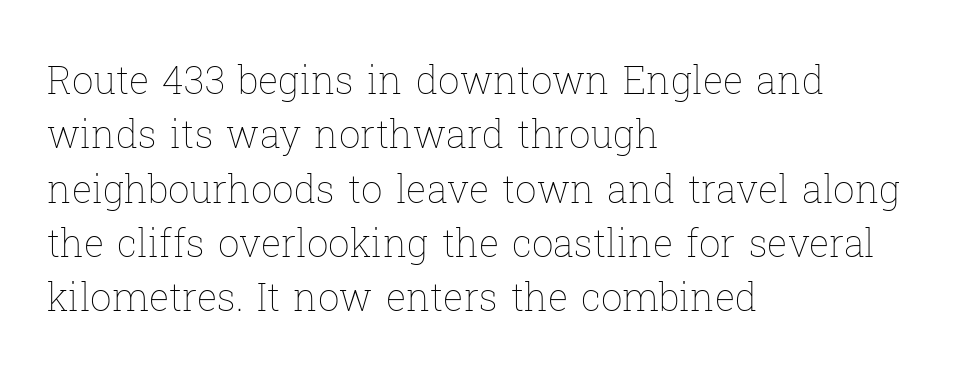
Q: Is the text bold? A: No.
Q: Is the text italic (slanted)? A: No, it is upright.
Q: Is the text underlined? A: No.
Q: How is the paragraph aligned? A: Left-aligned.
Q: Is the spacing between letters normal or unusually wide? A: Normal.
Q: Is the spacing between lines tight, normal or loose? A: Normal.
Q: Width (condensed, normal, or wide)? A: Normal.
Q: Stroke contrast? A: Low.
Q: x-height? A: Medium.
Q: Monospaced? A: No.
